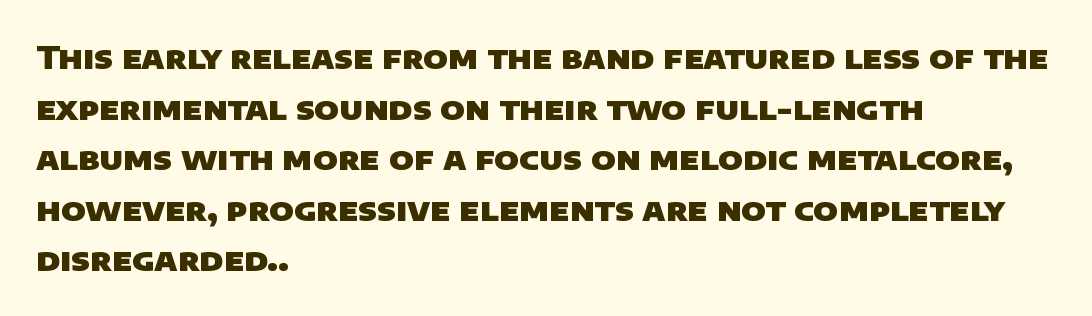
The image shows 32 px heavy sans-serif type; set left-aligned, normal line spacing (1.58x), normal letter spacing, not underlined; low stroke contrast and a large x-height.
